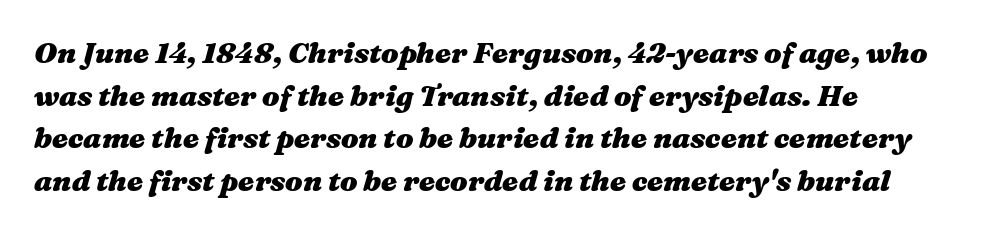
Rule under the text: the space is simply empty. Spacing verdict: proportional, widths tailored to each character. Baseline-to-baseline distance is the conventional proportion of letter height. Characters are canted at an angle relative to the baseline's perpendicular.
